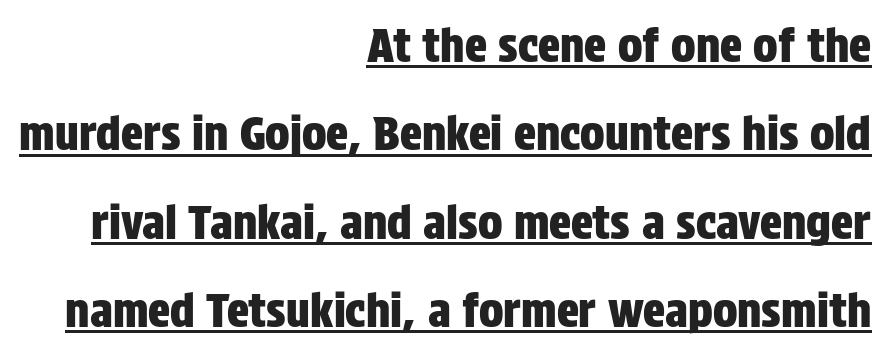
This is sans-serif lettering, the kind often seen on screens and signage. Unlike italic type, these characters show no tilt at all. Notice the wide empty band between every row — that's loose leading. A typesetter would call this proportional, since set widths differ per character. Is the block centered? No — it sits flush against the right margin.
